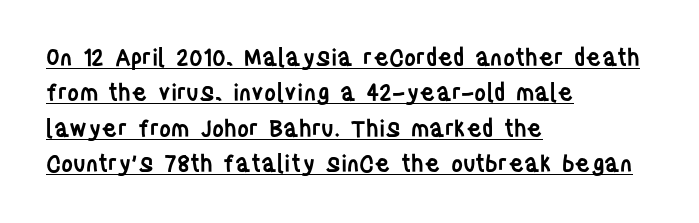
Caption: lettering with a line underneath. Upright lettering throughout. Casual observation: everything's shoved over to the left. Vertical spacing — default.
